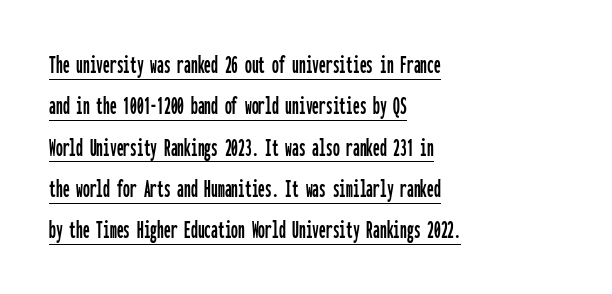
{"italic": "no", "underline": "yes", "align": "left", "line_spacing": "normal", "line_spacing_ratio": 1.53, "letter_spacing": "normal", "letter_spacing_em": 0.0, "glyph_px": 27}
